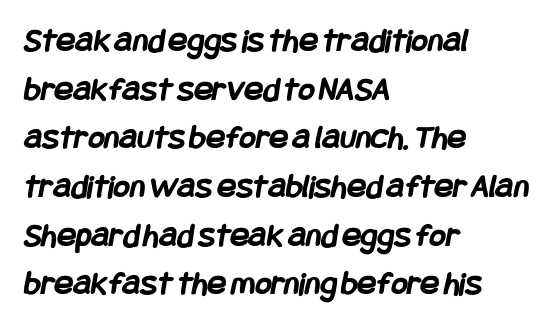
Q: Is the text bold? A: Yes.
Q: Is the typeface a serif or a sans-serif typeface? A: Sans-serif.
Q: Is the text underlined? A: No.
Q: How is the paragraph aligned? A: Left-aligned.
Q: Is the spacing between letters normal or unusually wide? A: Normal.
Q: Is the spacing between lines tight, normal or loose? A: Normal.
Q: Width (condensed, normal, or wide)? A: Condensed.
Q: Stroke contrast? A: Low.
Q: x-height? A: Large.
